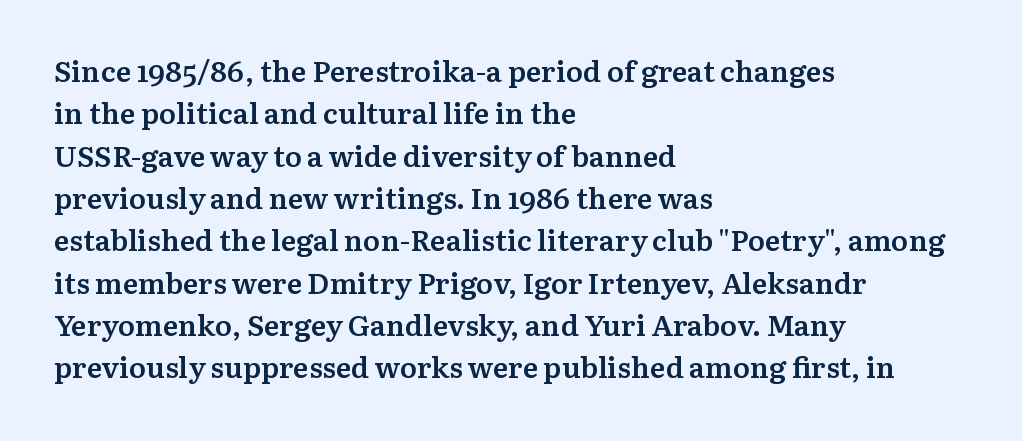
{"serif": "yes", "italic": "no", "bold": "semi", "weight": "semibold", "width": "normal", "stroke_contrast": "medium", "x_height": "medium", "monospaced": "no", "underline": "no", "align": "left", "line_spacing": "normal", "line_spacing_ratio": 1.46, "letter_spacing": "normal", "letter_spacing_em": 0.0, "glyph_px": 29}
